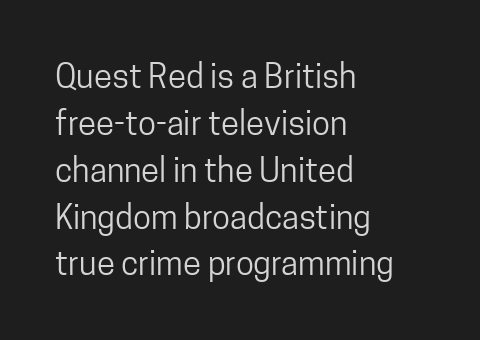
Q: Is the text bold? A: No.
Q: Is the text italic (slanted)? A: No, it is upright.
Q: Is the typeface a serif or a sans-serif typeface? A: Sans-serif.
Q: Is the text underlined? A: No.
Q: How is the paragraph aligned? A: Left-aligned.
Q: Is the spacing between letters normal or unusually wide? A: Normal.
Q: Is the spacing between lines tight, normal or loose? A: Normal.
Q: Width (condensed, normal, or wide)? A: Condensed.
Q: Stroke contrast? A: Low.
Q: x-height? A: Medium.
Q: Monospaced? A: No.
